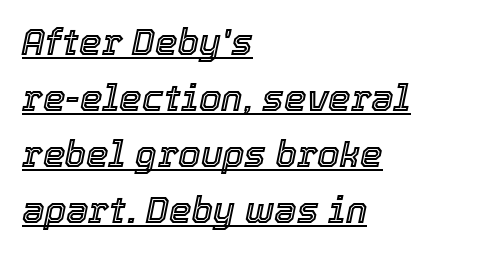
Q: Is the text italic (slanted)? A: Yes, it leans right by about 12 degrees.
Q: Is the text underlined? A: Yes.
Q: How is the paragraph aligned? A: Left-aligned.
Q: Is the spacing between letters normal or unusually wide? A: Normal.
Q: Is the spacing between lines tight, normal or loose? A: Normal.
Q: Width (condensed, normal, or wide)? A: Normal.
Q: x-height? A: Medium.
Q: Monospaced? A: No.
